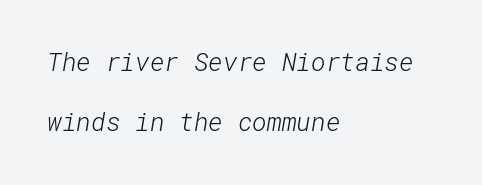
The image shows 25 px text type; set left-aligned, loose line spacing (2.39x), normal letter spacing, not underlined.
